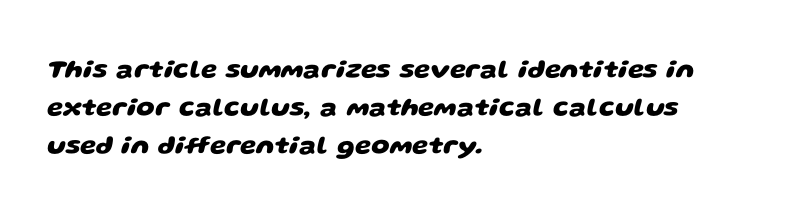
Notice how descenders clear the ascenders below comfortably — that's standard leading. Bold? Absolutely — the strokes are thick and heavy. The paragraph shown leans on its left margin. The words here are not underlined.
